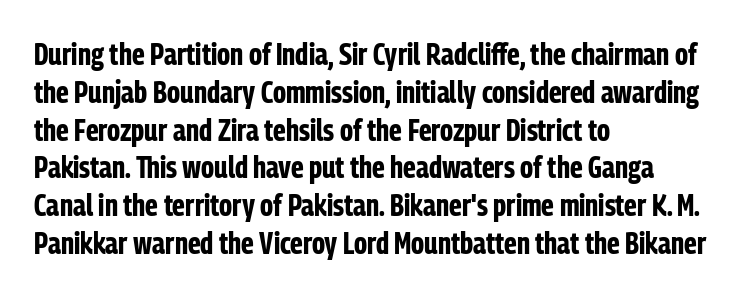
The image shows 31 px bold, condensed sans-serif type, upright; set left-aligned, line spacing 1.22x, normal letter spacing, not underlined; low stroke contrast and a medium x-height.
